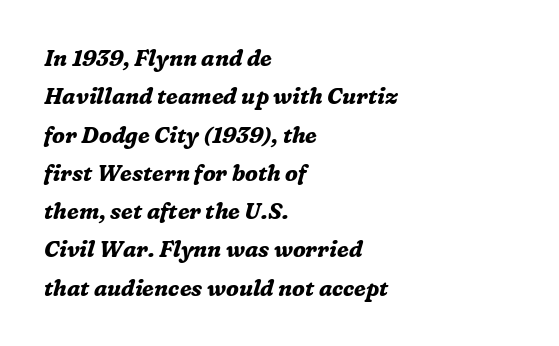
Q: Is the text bold? A: Yes.
Q: Is the text italic (slanted)? A: Yes, it leans right by about 16 degrees.
Q: Is the text underlined? A: No.
Q: How is the paragraph aligned? A: Left-aligned.
Q: Is the spacing between letters normal or unusually wide? A: Normal.
